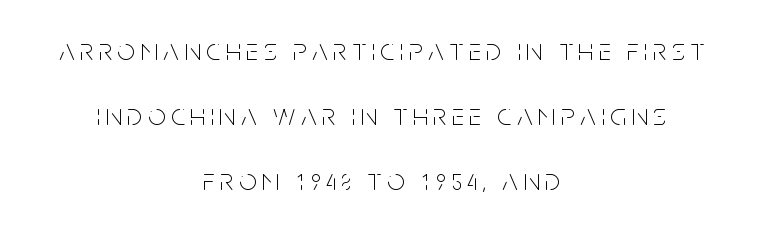
Q: Is the text bold? A: No.
Q: Is the text italic (slanted)? A: No, it is upright.
Q: Is the typeface a serif or a sans-serif typeface? A: Sans-serif.
Q: Is the text underlined? A: No.
Q: How is the paragraph aligned? A: Centered.
Q: Is the spacing between lines tight, normal or loose? A: Loose.
Q: Width (condensed, normal, or wide)? A: Condensed.
Q: Stroke contrast? A: Low.
Q: x-height? A: Large.
Q: Monospaced? A: No.
